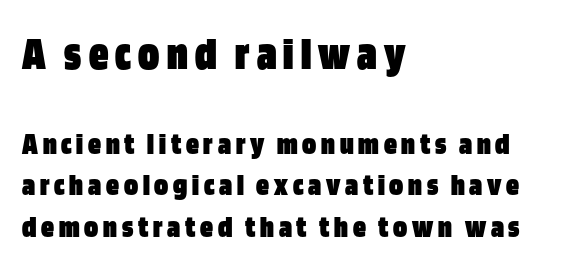
The image shows 48 px heavy, condensed sans-serif type, upright; set left-aligned, normal line spacing (1.3x), not underlined; the first (top) block is 1.5x larger; low stroke contrast and a large x-height.
